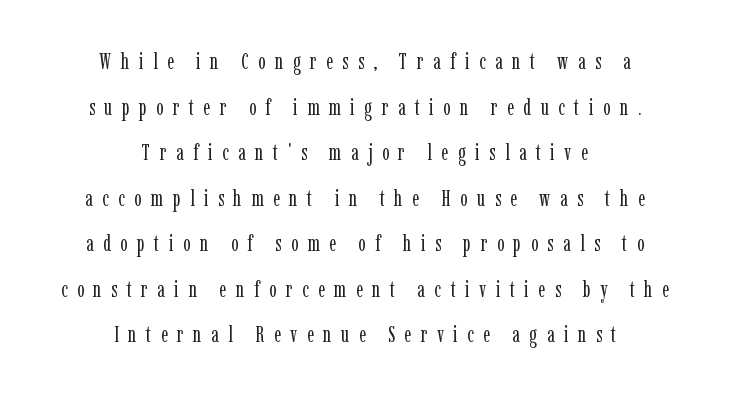
Q: Is the text bold? A: No.
Q: Is the text italic (slanted)? A: No, it is upright.
Q: Is the text underlined? A: No.
Q: How is the paragraph aligned? A: Centered.
Q: Is the spacing between letters normal or unusually wide? A: Unusually wide.
Q: Is the spacing between lines tight, normal or loose? A: Loose.
